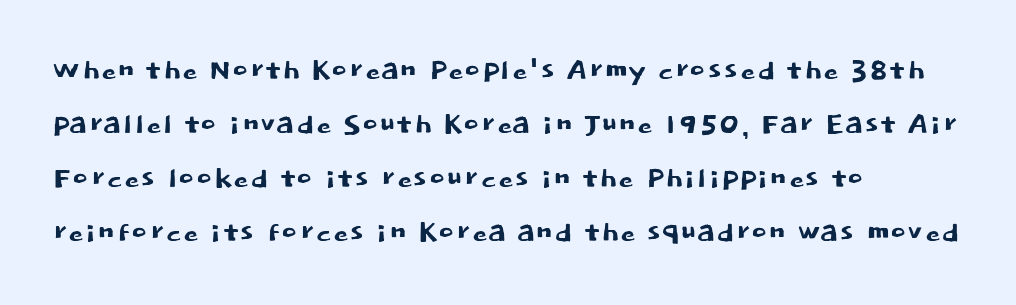
The image shows 38 px sans-serif type, upright; set left-aligned, normal line spacing (1.42x), normal letter spacing, not underlined; low stroke contrast and a large x-height.
